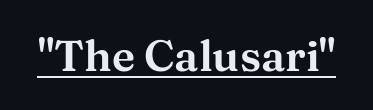
A serif font was chosen for this passage. The type is set solid horizontally, with unmodified tracking. The lettering is marked with a stroke running underneath it. The letters advance in unequal steps, a hallmark of proportional type. This is the regular roman posture of the typeface.
